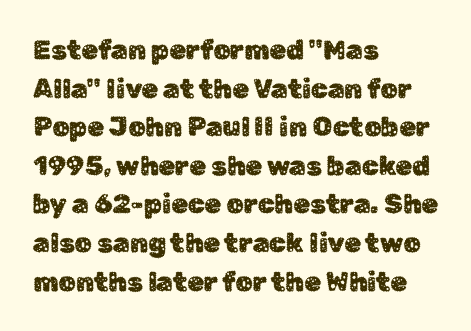
The image shows 27 px text type, upright; set left-aligned, normal line spacing (1.43x), normal letter spacing, not underlined.
